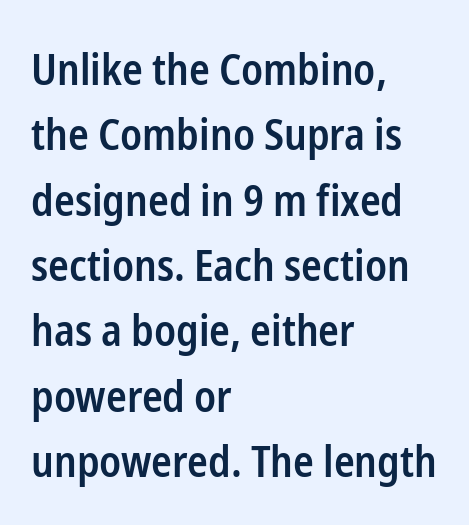
The image shows 43 px semibold, condensed sans-serif type, upright; set left-aligned, normal line spacing (1.52x), normal letter spacing, not underlined; low stroke contrast and a medium x-height.
